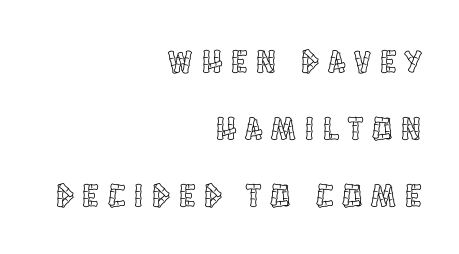
The image shows 33 px condensed type, upright; set right-aligned, loose line spacing (2.03x), unusually wide letter spacing (+0.28 em), not underlined; a large x-height.
